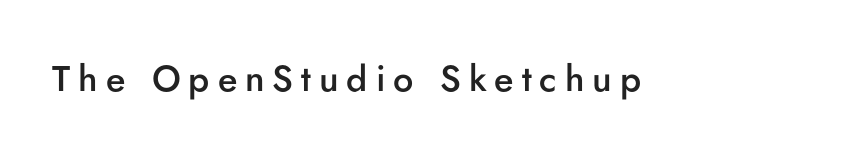
Q: Is the text bold? A: Semi-bold.
Q: Is the text italic (slanted)? A: No, it is upright.
Q: Is the typeface a serif or a sans-serif typeface? A: Sans-serif.
Q: Is the text underlined? A: No.
Q: Is the spacing between letters normal or unusually wide? A: Unusually wide.
Q: Width (condensed, normal, or wide)? A: Normal.
Q: Stroke contrast? A: Low.
Q: x-height? A: Small.
Q: Monospaced? A: No.
